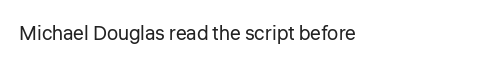
The image shows 20 px text type, upright; set normal letter spacing, not underlined.
